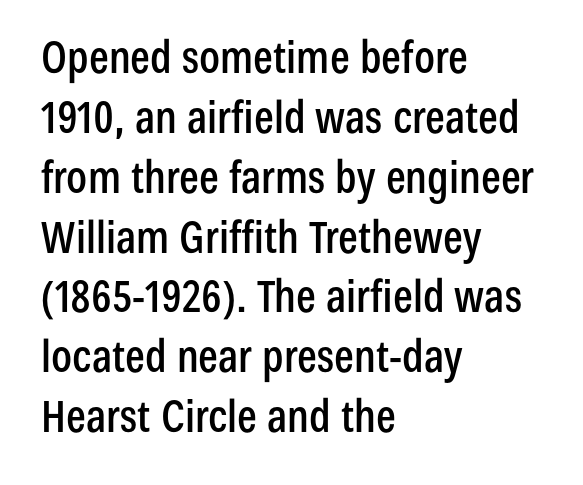
The image shows 44 px condensed sans-serif type, upright; set left-aligned, normal line spacing (1.36x), normal letter spacing, not underlined; low stroke contrast and a medium x-height.
